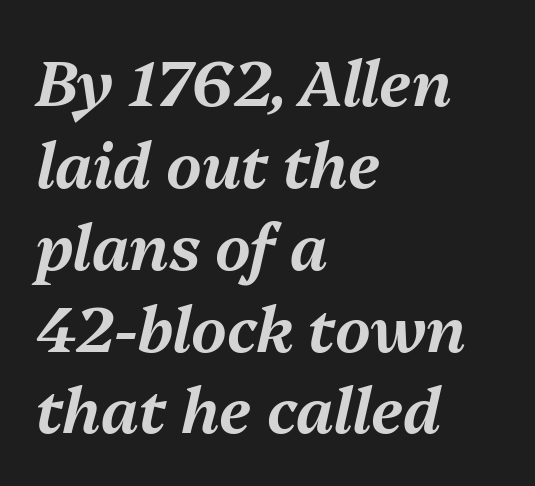
This rendering features lettering with no underline. The text carries the slant typical of an italic or oblique font. Is the letter spacing exaggerated? No — it looks like the ordinary default. Notice how descenders clear the ascenders below comfortably — that's standard leading.
